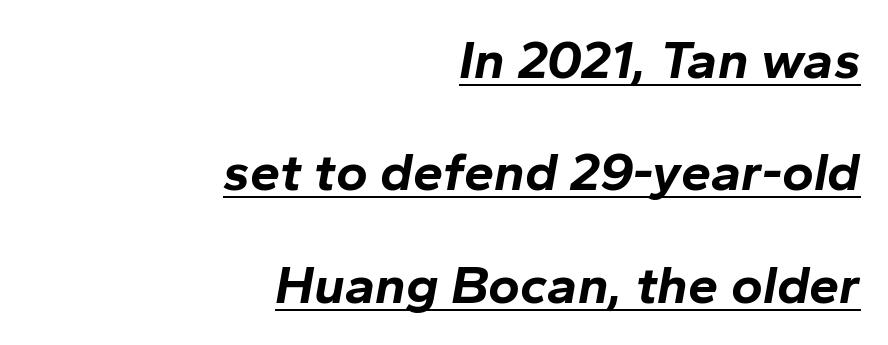
Q: Is the text bold? A: Yes.
Q: Is the text italic (slanted)? A: Yes, it leans right by about 10 degrees.
Q: Is the text underlined? A: Yes.
Q: How is the paragraph aligned? A: Right-aligned.
Q: Is the spacing between letters normal or unusually wide? A: Normal.
Q: Is the spacing between lines tight, normal or loose? A: Loose.
Q: Width (condensed, normal, or wide)? A: Normal.
Q: Stroke contrast? A: Low.
Q: x-height? A: Medium.
Q: Monospaced? A: No.
